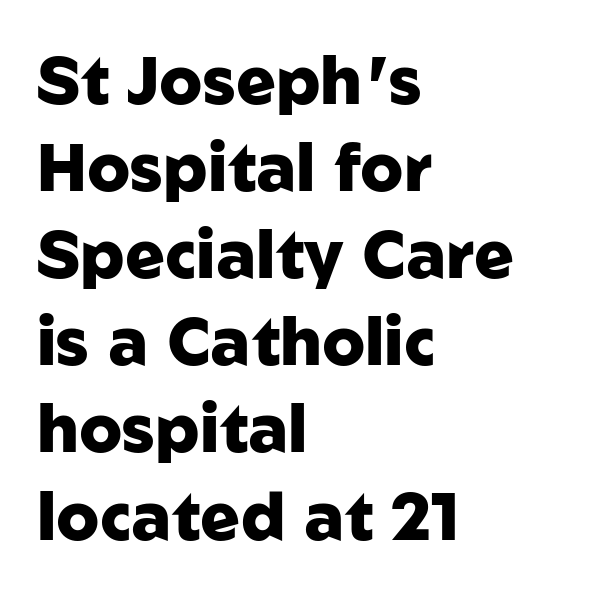
Q: Is the text bold? A: Yes.
Q: Is the text italic (slanted)? A: No, it is upright.
Q: Is the typeface a serif or a sans-serif typeface? A: Sans-serif.
Q: Is the text underlined? A: No.
Q: How is the paragraph aligned? A: Left-aligned.
Q: Is the spacing between letters normal or unusually wide? A: Normal.
Q: Is the spacing between lines tight, normal or loose? A: Normal.
Q: Width (condensed, normal, or wide)? A: Normal.
Q: Stroke contrast? A: Low.
Q: x-height? A: Medium.
Q: Monospaced? A: No.
